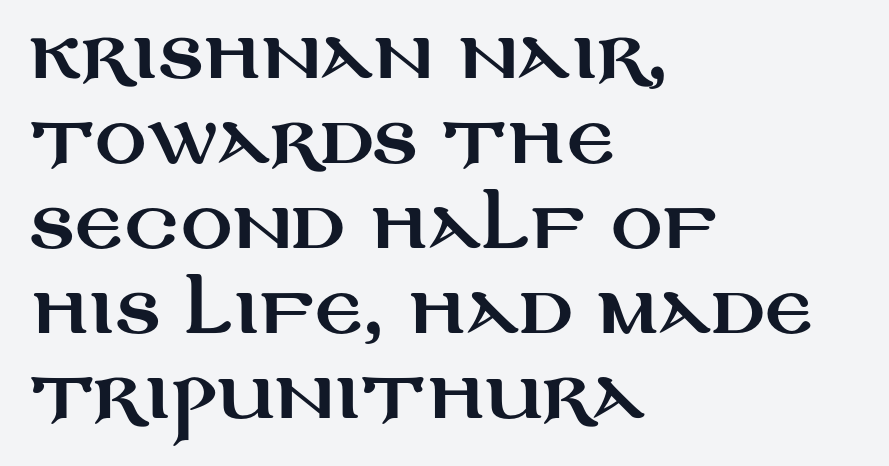
Do the characters align in a grid? No, the font is proportional. It's the straight-up-and-down kind of type. Does the copy run flush right? No — it runs flush left. In terms of letterspacing, this is plain default setting. The passage shown stacks its lines at a standard gap. The gap between lines stays unmarked.
